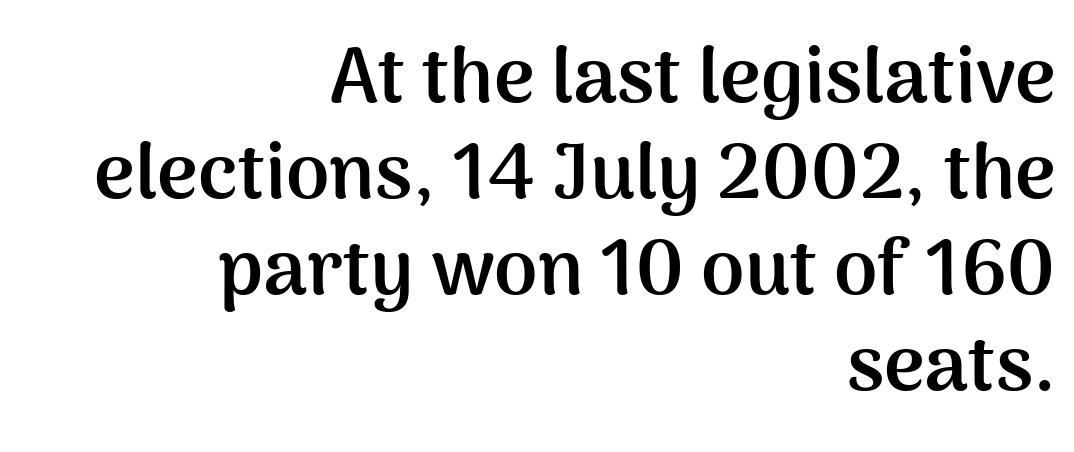
The image shows 78 px semibold sans-serif type, upright; set right-aligned, line spacing 1.23x, normal letter spacing, not underlined; medium stroke contrast and a medium x-height.
